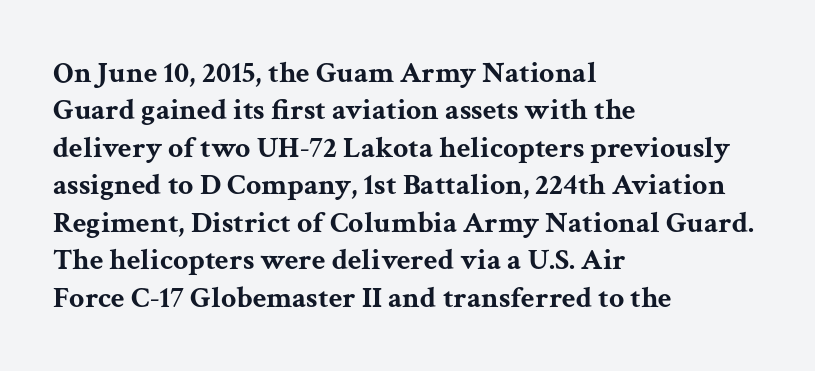
This sample has the flowing, uneven cadence of proportional lettering. Posture: vertical. Default kerning and tracking; the words read as compact shapes. The specimen omits any rule beneath the text block's lines.
